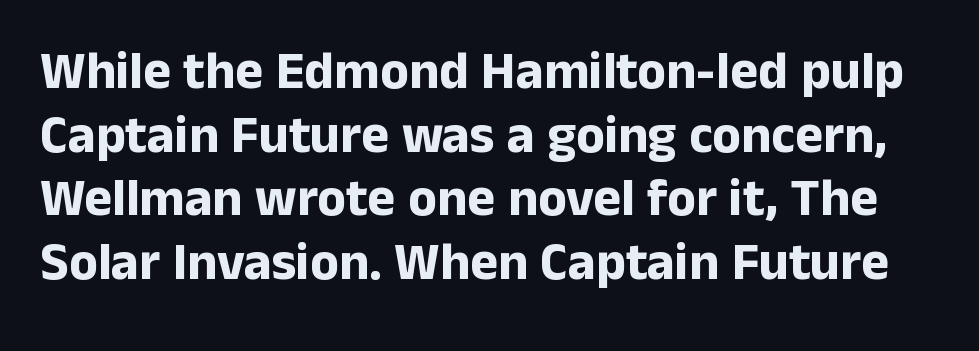
The image shows 53 px bold sans-serif type, upright; set line spacing 1.2x, normal letter spacing, not underlined; low stroke contrast and a medium x-height.
